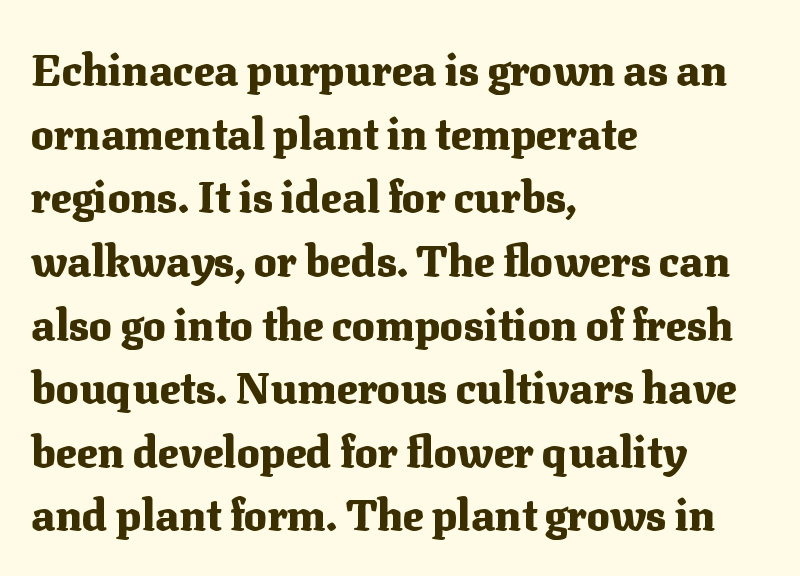
Q: Is the text bold? A: Yes.
Q: Is the text italic (slanted)? A: No, it is upright.
Q: Is the typeface a serif or a sans-serif typeface? A: Serif.
Q: Is the text underlined? A: No.
Q: How is the paragraph aligned? A: Left-aligned.
Q: Is the spacing between letters normal or unusually wide? A: Normal.
Q: Is the spacing between lines tight, normal or loose? A: Normal.
Q: Width (condensed, normal, or wide)? A: Normal.
Q: Stroke contrast? A: Medium.
Q: x-height? A: Medium.
Q: Monospaced? A: No.
